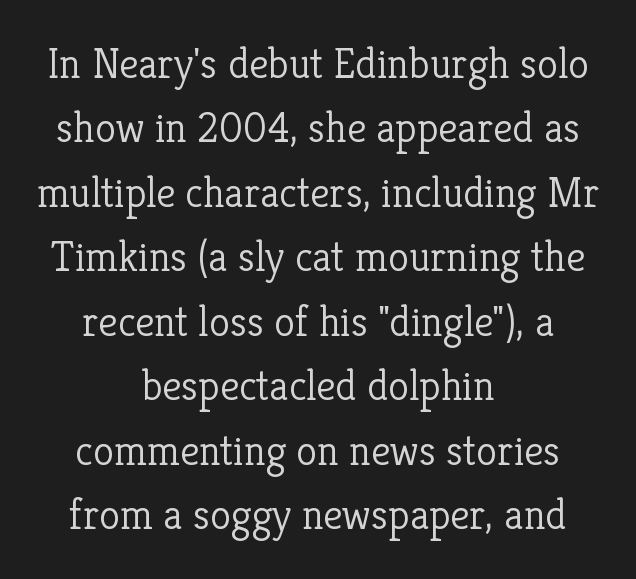
Characters remain perfectly vertical along every line. The font family rendered here belongs to the serif group. The rag falls on both sides of this text block equally. A typesetter would call this proportional, since set widths differ per character. The strokes carry an ordinary text weight at most. Quick note: underline off.
